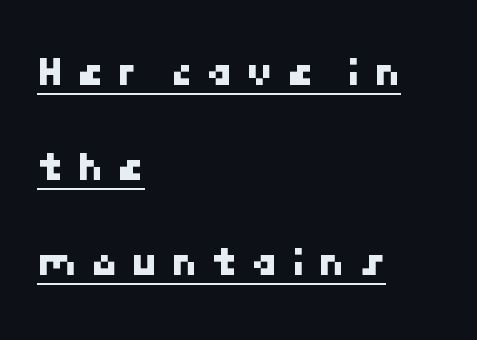
Every word sits above its own underline. Leading is clearly above the norm, producing a sparse column. Which margin do the lines hug? The left one — the right edge is uneven. The rendering inserts visible extra space after every character. Is this a sans? Yes — the strokes have no serifs.
